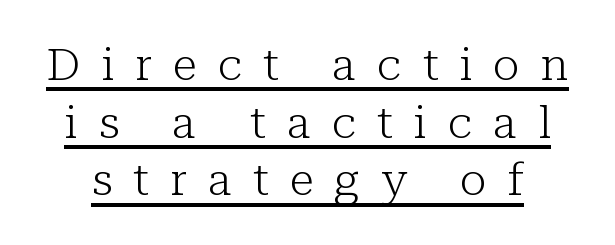
{"serif": "yes", "italic": "no", "bold": "no", "weight": "light", "width": "normal", "stroke_contrast": "low", "x_height": "medium", "monospaced": "no", "underline": "yes", "line_spacing": "normal", "line_spacing_ratio": 1.28, "letter_spacing": "wide", "letter_spacing_em": 0.47, "glyph_px": 45}
